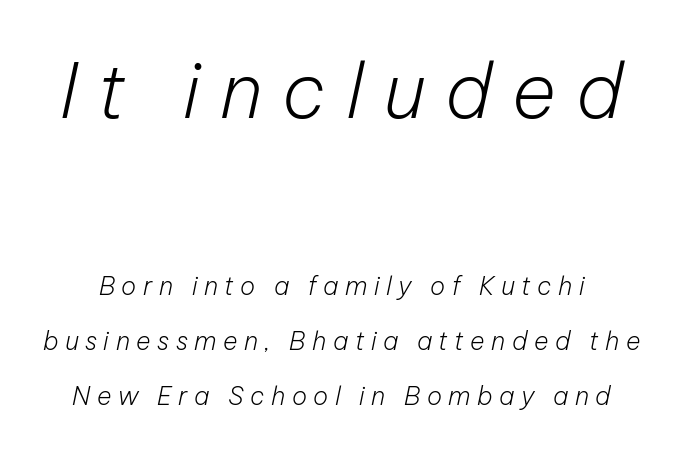
{"italic": "yes", "lean": "right", "slant_degrees": 12, "bold": "no", "weight": "light", "width": "normal", "stroke_contrast": "low", "x_height": "medium", "monospaced": "no", "underline": "no", "line_spacing": "loose", "line_spacing_ratio": 2.2, "letter_spacing": "wide", "letter_spacing_em": 0.26, "larger_block": "first", "size_ratio": 3.04, "glyph_px": 76}
